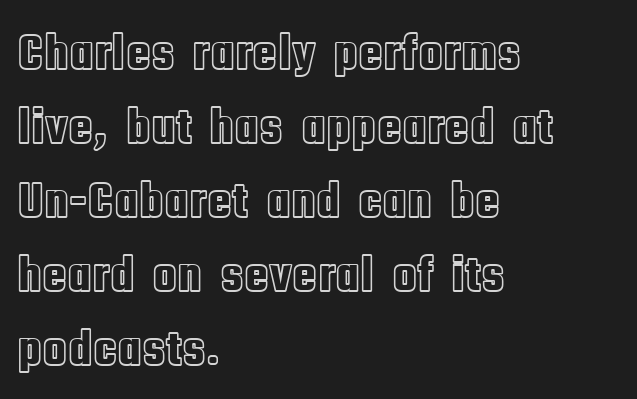
{"italic": "no", "width": "condensed", "x_height": "large", "monospaced": "no", "underline": "no", "align": "left", "line_spacing": "normal", "line_spacing_ratio": 1.45, "letter_spacing": "normal", "letter_spacing_em": 0.0, "glyph_px": 51}
